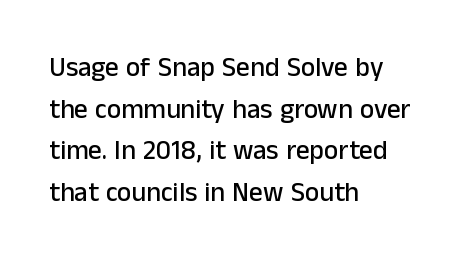
{"italic": "no", "underline": "no", "align": "left", "line_spacing": "normal", "line_spacing_ratio": 1.54, "letter_spacing": "normal", "letter_spacing_em": 0.0, "glyph_px": 27}
